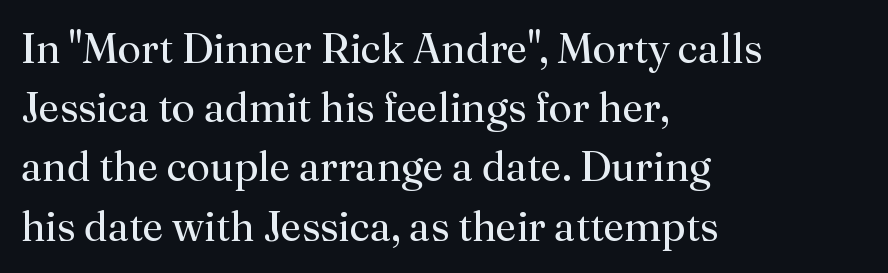
{"serif": "yes", "italic": "no", "bold": "no", "weight": "regular", "width": "normal", "stroke_contrast": "medium", "x_height": "small", "monospaced": "no", "underline": "no", "align": "left", "line_spacing": "normal", "line_spacing_ratio": 1.41, "letter_spacing": "normal", "letter_spacing_em": 0.0, "glyph_px": 42}
